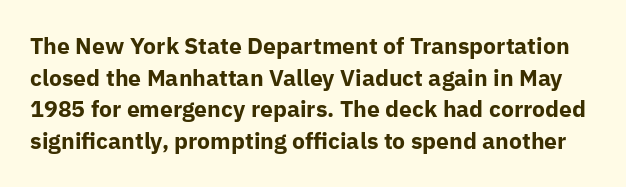
The image shows 23 px bold type, upright; set normal line spacing (1.38x), normal letter spacing, not underlined.
